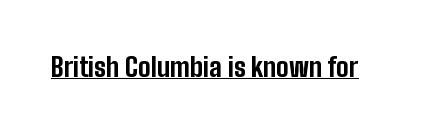
{"italic": "no", "bold": "yes", "underline": "yes", "letter_spacing": "normal", "letter_spacing_em": 0.0, "glyph_px": 26}
